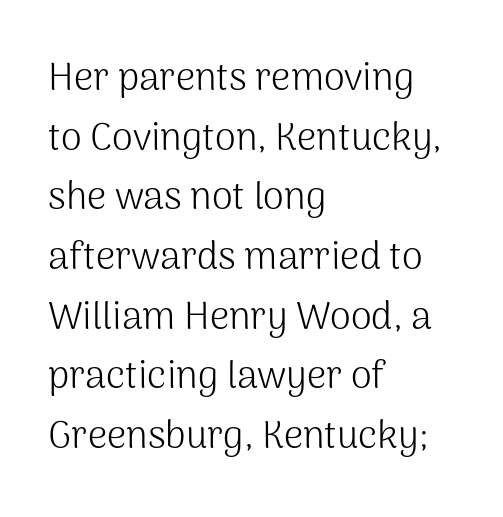
Q: Is the text bold? A: No.
Q: Is the text italic (slanted)? A: No, it is upright.
Q: Is the typeface a serif or a sans-serif typeface? A: Sans-serif.
Q: Is the text underlined? A: No.
Q: How is the paragraph aligned? A: Left-aligned.
Q: Is the spacing between letters normal or unusually wide? A: Normal.
Q: Is the spacing between lines tight, normal or loose? A: Normal.
Q: Width (condensed, normal, or wide)? A: Normal.
Q: Stroke contrast? A: Medium.
Q: x-height? A: Medium.
Q: Monospaced? A: No.
